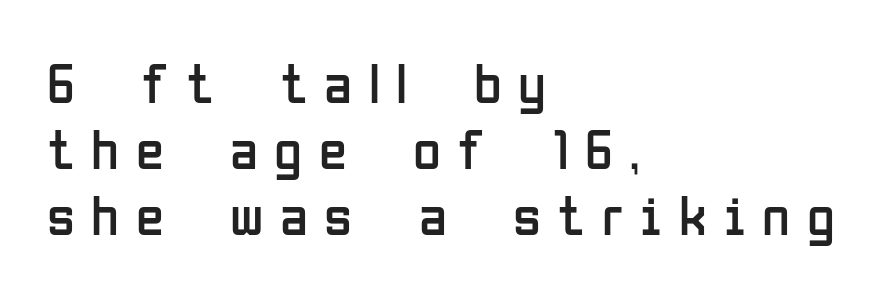
The image shows 57 px regular-weight, condensed sans-serif type, upright; set left-aligned, line spacing 1.16x, unusually wide letter spacing (+0.29 em), not underlined; low stroke contrast and a medium x-height.
